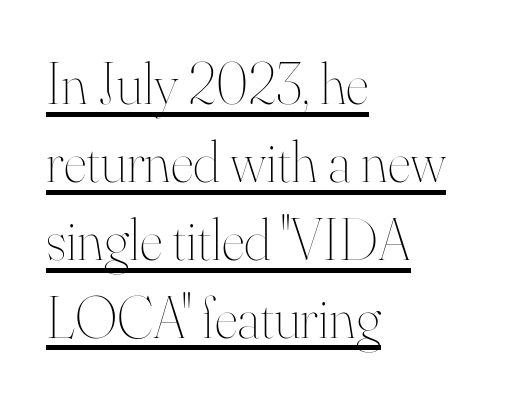
Q: Is the text bold? A: No.
Q: Is the text italic (slanted)? A: No, it is upright.
Q: Is the text underlined? A: Yes.
Q: How is the paragraph aligned? A: Left-aligned.
Q: Is the spacing between letters normal or unusually wide? A: Normal.
Q: Is the spacing between lines tight, normal or loose? A: Normal.
Q: Width (condensed, normal, or wide)? A: Normal.
Q: Stroke contrast? A: High.
Q: x-height? A: Small.
Q: Monospaced? A: No.
